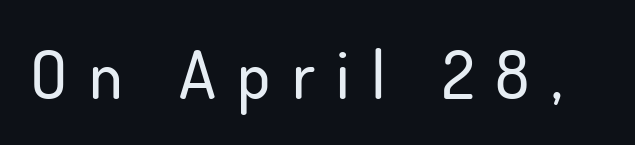
{"serif": "no", "italic": "no", "width": "normal", "stroke_contrast": "low", "x_height": "small", "monospaced": "no", "underline": "no", "letter_spacing": "wide", "letter_spacing_em": 0.32, "glyph_px": 67}
